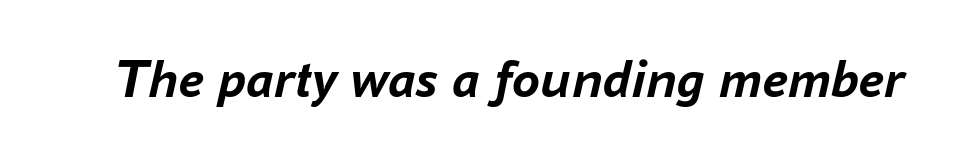
The image shows 56 px semibold type, italic (leaning right); set normal letter spacing, not underlined; low stroke contrast and a medium x-height.
